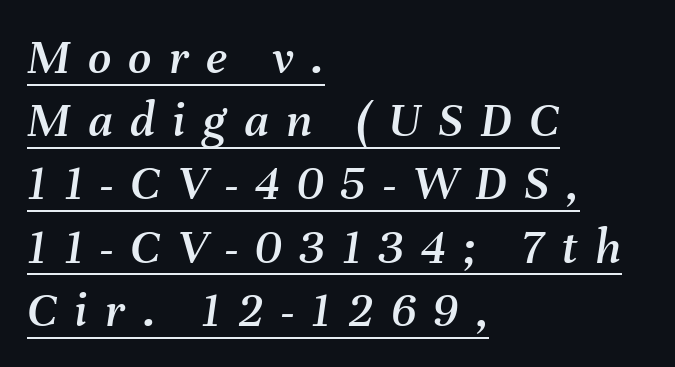
{"italic": "yes", "lean": "right", "slant_degrees": 8, "width": "normal", "stroke_contrast": "medium", "x_height": "medium", "monospaced": "no", "underline": "yes", "align": "left", "line_spacing_ratio": 1.24, "letter_spacing": "wide", "letter_spacing_em": 0.34, "glyph_px": 51}
